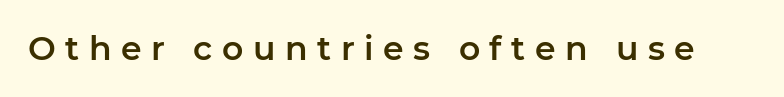
{"serif": "no", "italic": "no", "width": "normal", "stroke_contrast": "low", "x_height": "medium", "monospaced": "no", "underline": "no", "letter_spacing": "wide", "letter_spacing_em": 0.29, "glyph_px": 33}
